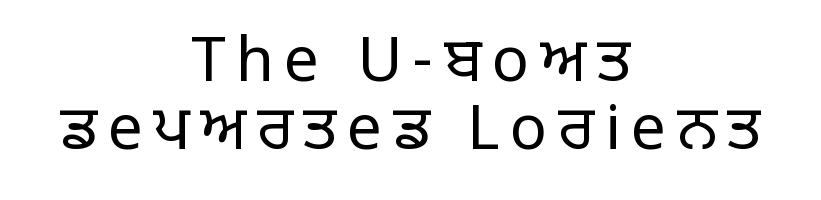
Q: Is the text bold? A: No.
Q: Is the text italic (slanted)? A: No, it is upright.
Q: Is the typeface a serif or a sans-serif typeface? A: Sans-serif.
Q: Is the text underlined? A: No.
Q: How is the paragraph aligned? A: Centered.
Q: Is the spacing between lines tight, normal or loose? A: Tight.
Q: Width (condensed, normal, or wide)? A: Normal.
Q: Stroke contrast? A: Low.
Q: x-height? A: Large.
Q: Monospaced? A: No.
